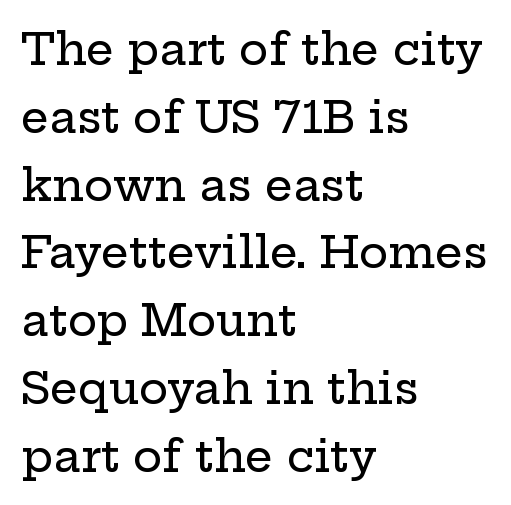
The image shows 44 px wide serif type, upright; set left-aligned, normal line spacing (1.54x), normal letter spacing, not underlined; low stroke contrast and a medium x-height.
